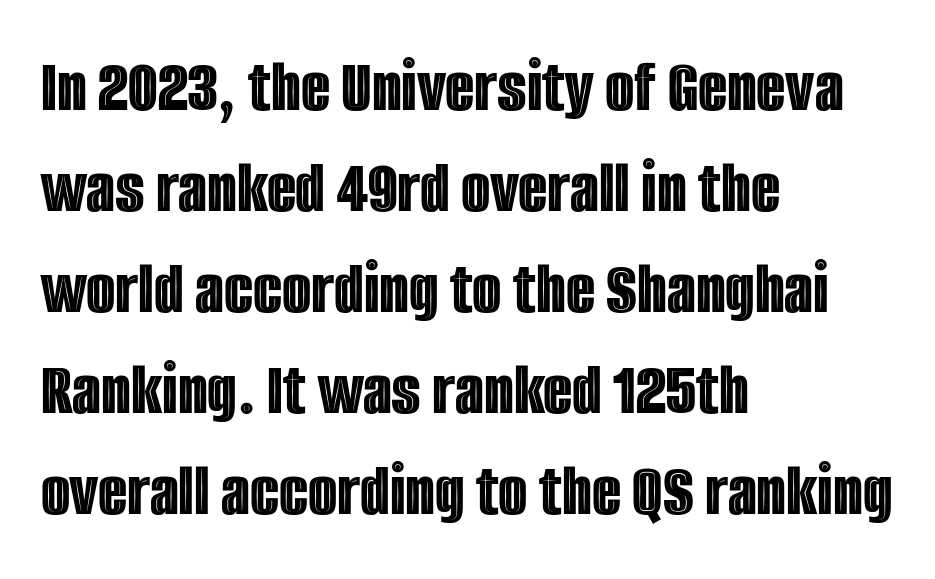
The image shows 76 px condensed type, upright; set left-aligned, normal line spacing (1.33x), normal letter spacing, not underlined; a large x-height.
